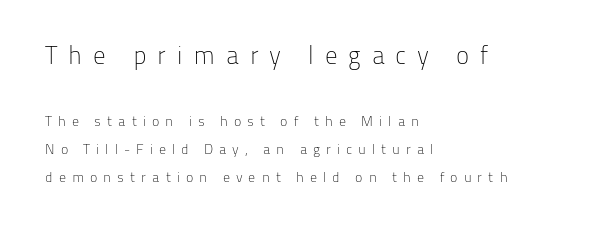
The image shows 25 px text type, upright; set left-aligned, loose line spacing (2.0x), unusually wide letter spacing (+0.43 em), not underlined; the first (top) block is 1.79x larger.
